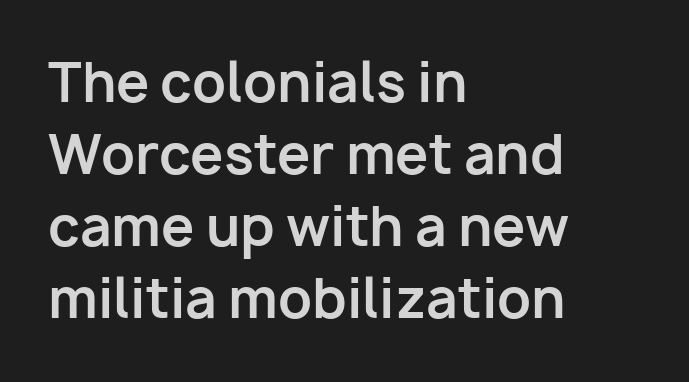
Q: Is the text bold? A: Yes.
Q: Is the text italic (slanted)? A: No, it is upright.
Q: Is the typeface a serif or a sans-serif typeface? A: Sans-serif.
Q: Is the text underlined? A: No.
Q: How is the paragraph aligned? A: Left-aligned.
Q: Is the spacing between letters normal or unusually wide? A: Normal.
Q: Is the spacing between lines tight, normal or loose? A: Normal.
Q: Width (condensed, normal, or wide)? A: Normal.
Q: Stroke contrast? A: Low.
Q: x-height? A: Medium.
Q: Monospaced? A: No.
